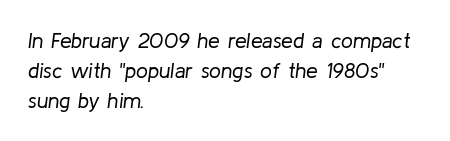
Q: Is the text bold? A: No.
Q: Is the text italic (slanted)? A: Yes, it leans right by about 8 degrees.
Q: Is the text underlined? A: No.
Q: How is the paragraph aligned? A: Left-aligned.
Q: Is the spacing between letters normal or unusually wide? A: Normal.
Q: Is the spacing between lines tight, normal or loose? A: Normal.
